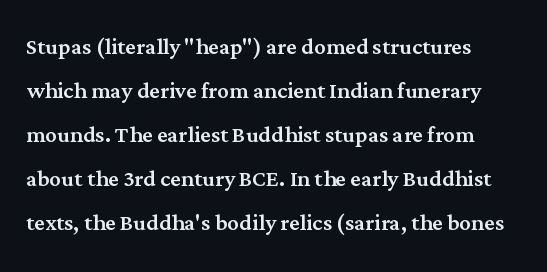
Stroke terminals: seriffed. You can tell it's not italic because the verticals are truly vertical. Short and long lines alike share a common starting point at left. Varying glyph widths throughout — classic text-font behaviour.
